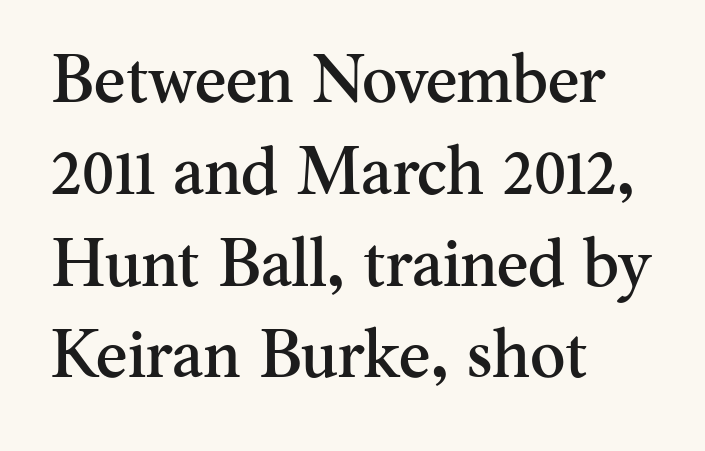
{"serif": "yes", "italic": "no", "width": "normal", "stroke_contrast": "medium", "x_height": "small", "monospaced": "no", "underline": "no", "align": "left", "line_spacing": "normal", "line_spacing_ratio": 1.37, "letter_spacing": "normal", "letter_spacing_em": 0.0, "glyph_px": 67}
